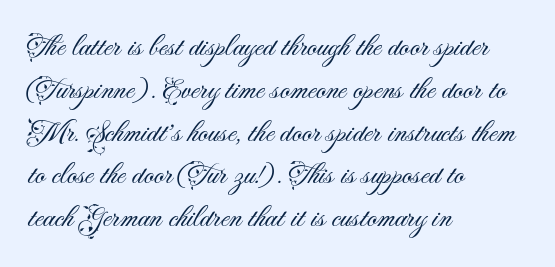
{"serif": "no", "bold": "no", "weight": "light", "width": "normal", "stroke_contrast": "medium", "x_height": "small", "monospaced": "no", "underline": "no", "align": "left", "line_spacing": "normal", "line_spacing_ratio": 1.38, "letter_spacing": "normal", "letter_spacing_em": 0.0, "glyph_px": 31}
